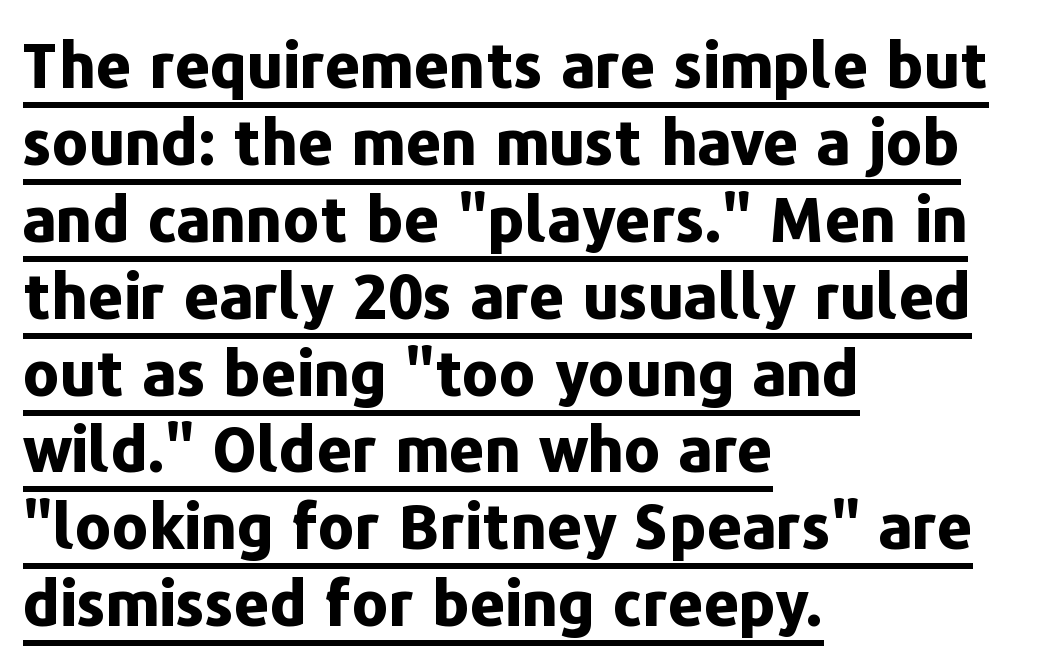
In terms of letterspacing, this is plain default setting. The words here are underlined. Posture: vertical. Look at the bottom of the vertical strokes: they stop flat, with no serifs.
